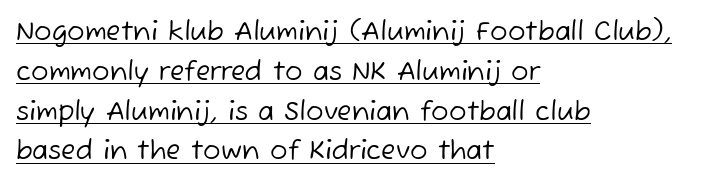
Q: Is the text bold? A: No.
Q: Is the text underlined? A: Yes.
Q: How is the paragraph aligned? A: Left-aligned.
Q: Is the spacing between letters normal or unusually wide? A: Normal.
Q: Is the spacing between lines tight, normal or loose? A: Normal.
